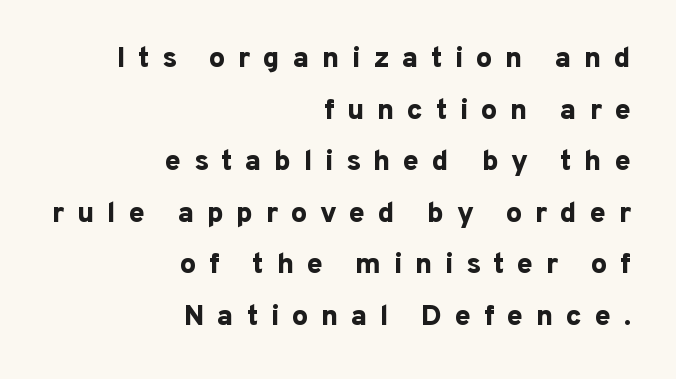
The letters stand upright; this is a roman face. The passage shown is emphatically bold. Teacher's note: observe the even right margin — that is flush-right alignment. There is plenty of visible air inserted between adjacent glyphs. This sample has the flowing, uneven cadence of proportional lettering.
